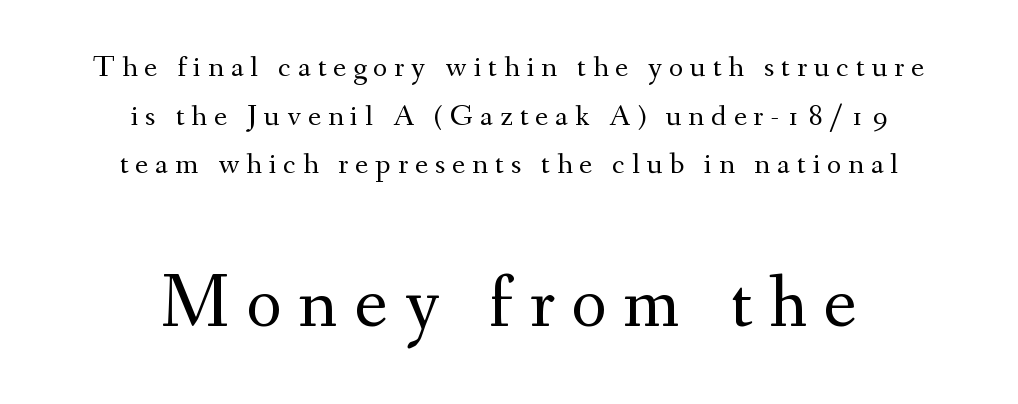
{"serif": "yes", "italic": "no", "bold": "no", "weight": "regular", "width": "normal", "stroke_contrast": "medium", "x_height": "small", "monospaced": "no", "underline": "no", "align": "center", "line_spacing": "normal", "line_spacing_ratio": 1.57, "letter_spacing": "wide", "letter_spacing_em": 0.22, "larger_block": "second", "size_ratio": 2.48, "glyph_px": 77}
